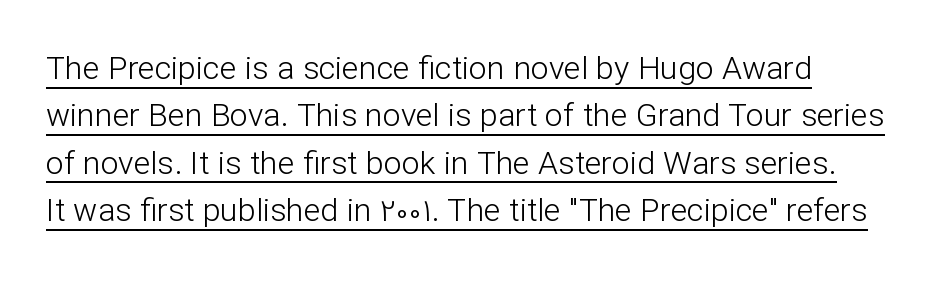
{"serif": "no", "italic": "no", "bold": "no", "weight": "light", "width": "normal", "stroke_contrast": "low", "x_height": "medium", "monospaced": "no", "underline": "yes", "align": "left", "line_spacing": "normal", "line_spacing_ratio": 1.48, "letter_spacing": "normal", "letter_spacing_em": 0.0, "glyph_px": 32}
